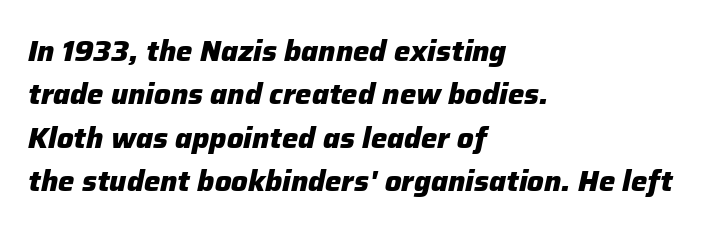
Q: Is the text bold? A: Yes.
Q: Is the text italic (slanted)? A: Yes, it leans right by about 12 degrees.
Q: Is the text underlined? A: No.
Q: How is the paragraph aligned? A: Left-aligned.
Q: Is the spacing between letters normal or unusually wide? A: Normal.
Q: Is the spacing between lines tight, normal or loose? A: Normal.
Q: Width (condensed, normal, or wide)? A: Normal.
Q: Stroke contrast? A: Low.
Q: x-height? A: Medium.
Q: Monospaced? A: No.
